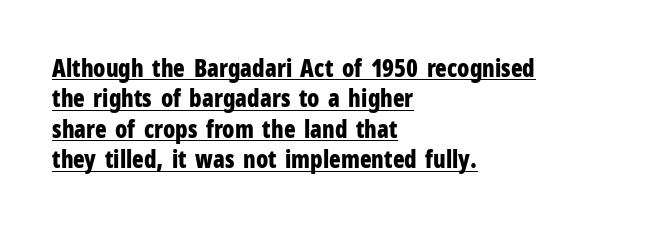
The image shows 24 px bold type, upright; set left-aligned, normal line spacing (1.27x), normal letter spacing, underlined.
